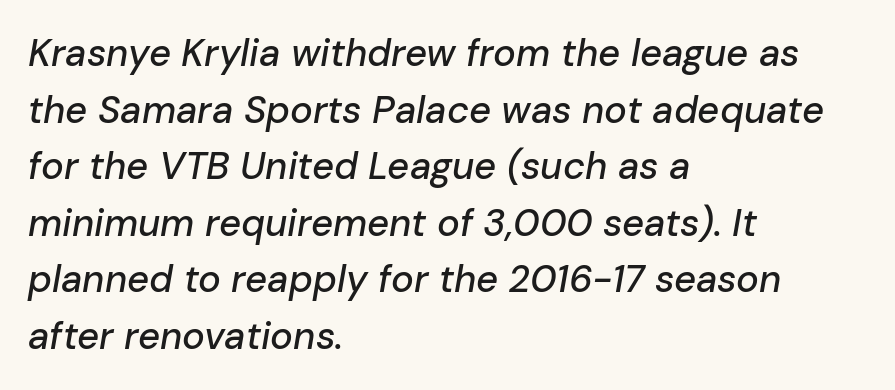
{"italic": "yes", "lean": "right", "slant_degrees": 10, "width": "normal", "stroke_contrast": "low", "x_height": "medium", "monospaced": "no", "underline": "no", "align": "left", "line_spacing": "normal", "line_spacing_ratio": 1.49, "letter_spacing": "normal", "letter_spacing_em": 0.0, "glyph_px": 38}
